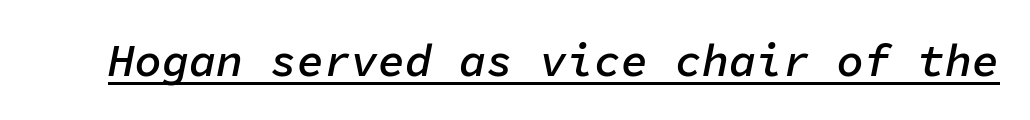
{"italic": "yes", "lean": "right", "slant_degrees": 11, "bold": "semi", "weight": "semibold", "width": "normal", "stroke_contrast": "low", "x_height": "medium", "monospaced": "yes", "underline": "yes", "letter_spacing": "normal", "letter_spacing_em": 0.0, "glyph_px": 45}
